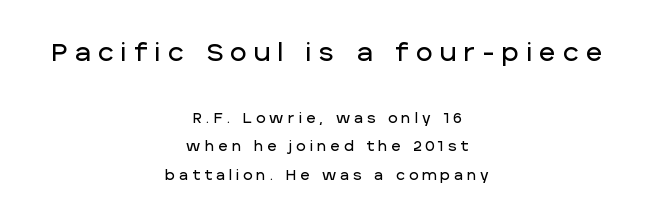
The image shows 25 px text type, upright; set centered, loose line spacing (2.01x), unusually wide letter spacing (+0.31 em), not underlined; the first (top) block is 1.79x larger.
